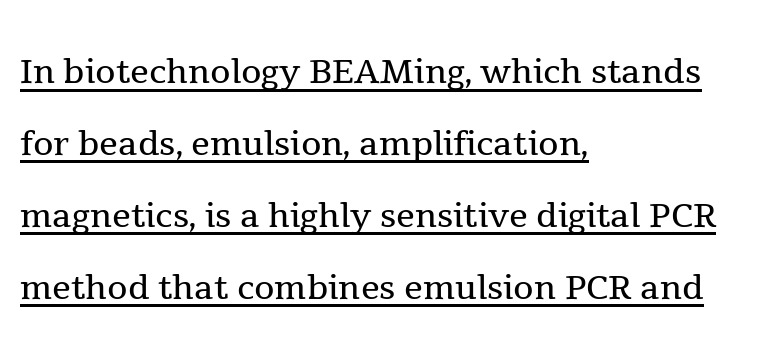
{"serif": "yes", "italic": "no", "bold": "no", "weight": "regular", "width": "normal", "x_height": "medium", "monospaced": "no", "underline": "yes", "align": "left", "line_spacing": "normal", "line_spacing_ratio": 1.53, "letter_spacing": "normal", "letter_spacing_em": 0.0, "glyph_px": 47}
